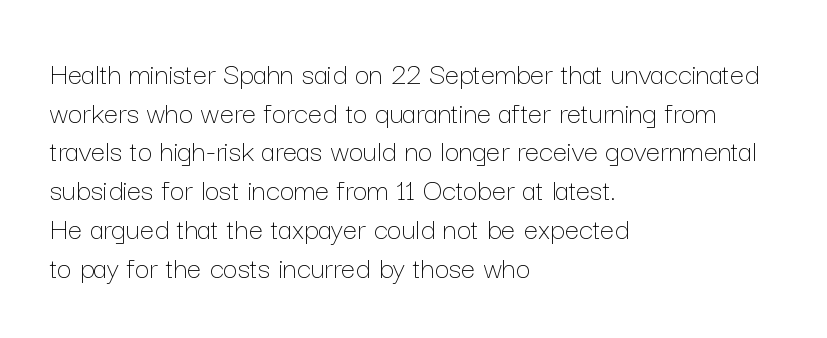
Q: Is the text bold? A: No.
Q: Is the text italic (slanted)? A: No, it is upright.
Q: Is the text underlined? A: No.
Q: How is the paragraph aligned? A: Left-aligned.
Q: Is the spacing between letters normal or unusually wide? A: Normal.
Q: Width (condensed, normal, or wide)? A: Normal.
Q: Stroke contrast? A: Low.
Q: x-height? A: Medium.
Q: Monospaced? A: No.
